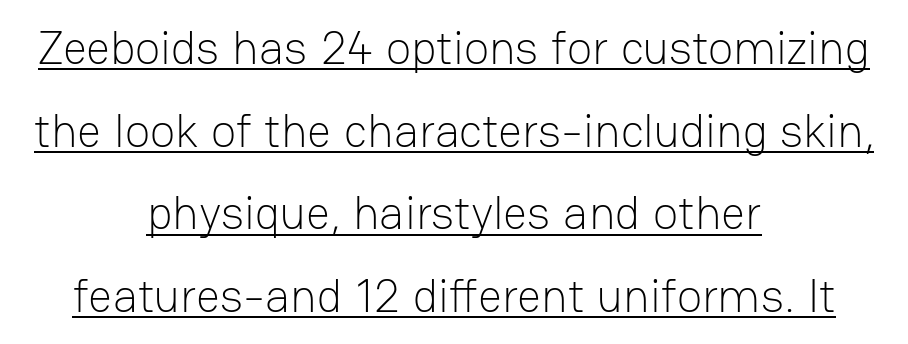
Q: Is the text bold? A: No.
Q: Is the text italic (slanted)? A: No, it is upright.
Q: Is the typeface a serif or a sans-serif typeface? A: Sans-serif.
Q: Is the text underlined? A: Yes.
Q: How is the paragraph aligned? A: Centered.
Q: Is the spacing between letters normal or unusually wide? A: Normal.
Q: Width (condensed, normal, or wide)? A: Normal.
Q: Stroke contrast? A: Low.
Q: x-height? A: Medium.
Q: Monospaced? A: No.
